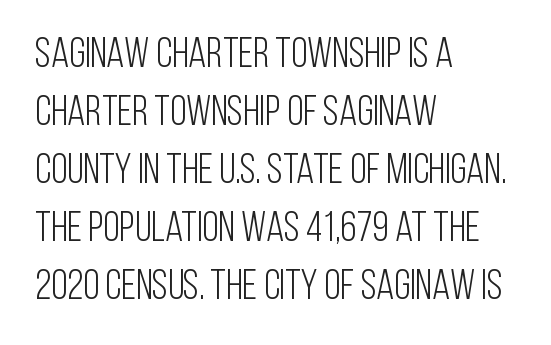
The image shows 42 px light, condensed sans-serif type, upright; set left-aligned, normal line spacing (1.38x), normal letter spacing, not underlined; low stroke contrast and a large x-height.
